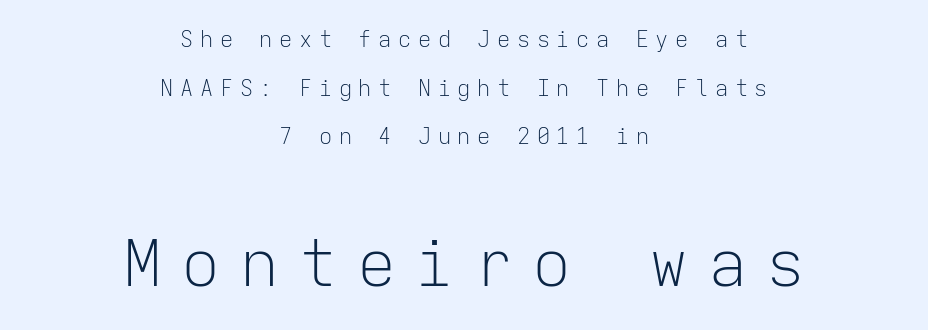
Q: Is the text bold? A: No.
Q: Is the text italic (slanted)? A: No, it is upright.
Q: Is the typeface a serif or a sans-serif typeface? A: Sans-serif.
Q: Is the text underlined? A: No.
Q: How is the paragraph aligned? A: Centered.
Q: Is the spacing between letters normal or unusually wide? A: Unusually wide.
Q: Is the spacing between lines tight, normal or loose? A: Loose.
Q: Which block of text is set in a larger size, the first (top) or the second (bottom)? A: The second (bottom) one.
Q: Width (condensed, normal, or wide)? A: Normal.
Q: Stroke contrast? A: Low.
Q: x-height? A: Medium.
Q: Monospaced? A: Yes.
